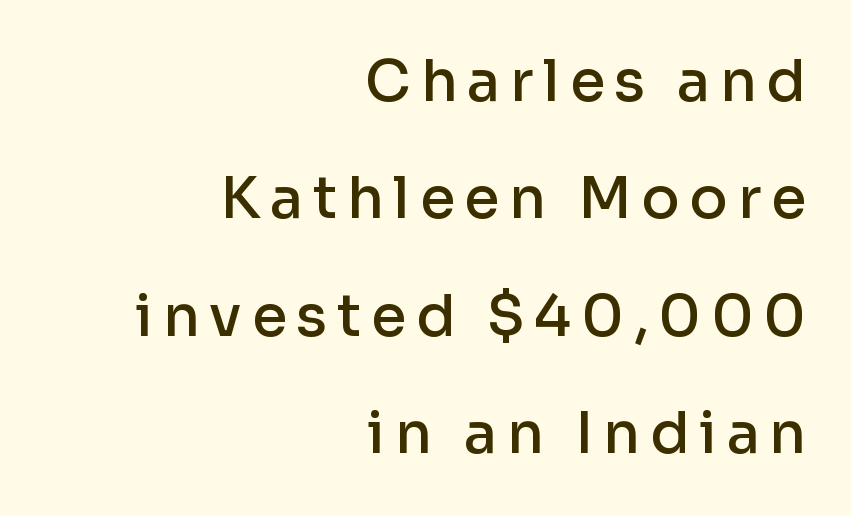
Type without underlining. Type style note: lacks serifs. Summary of vertical rhythm: relaxed, with wide interline spacing. This sample uses an upright cut, with every glyph sitting square on the baseline. The text block is weighted toward the right margin, trailing off unevenly leftward. The passage shown is semibold, sitting just below true bold.
